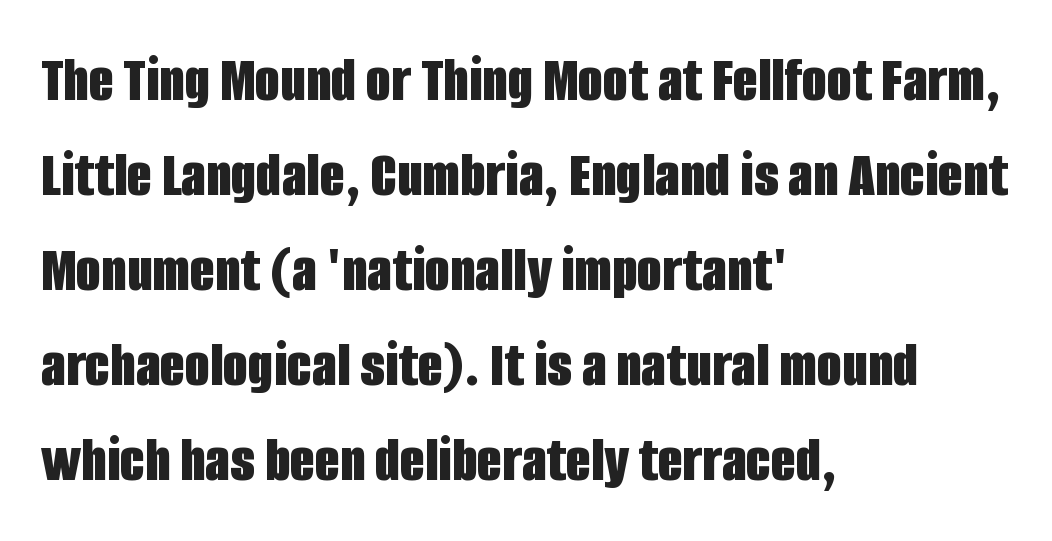
The lettering stays uniformly vertical, giving the passage a roman look. Chunky letters — that's bold for sure. Just letters on the line, the space beneath them empty. Casual observation: everything's shoved over to the left.
